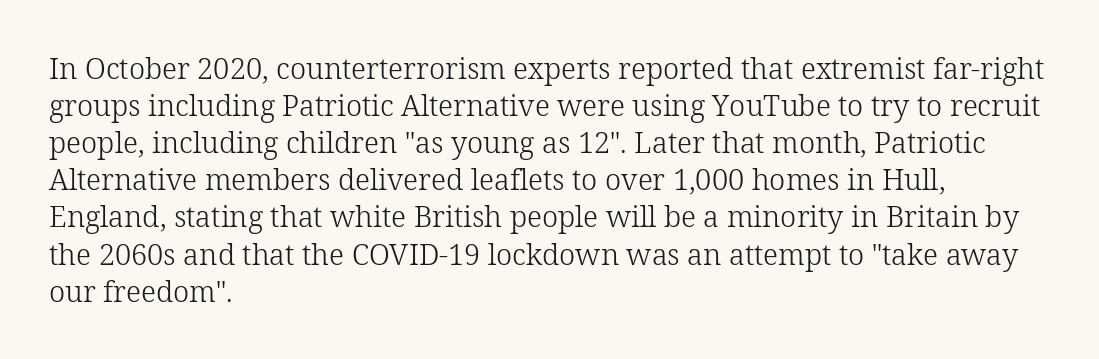
The image shows 29 px light serif type, upright; set left-aligned, normal line spacing (1.28x), normal letter spacing, not underlined; low stroke contrast and a medium x-height.
